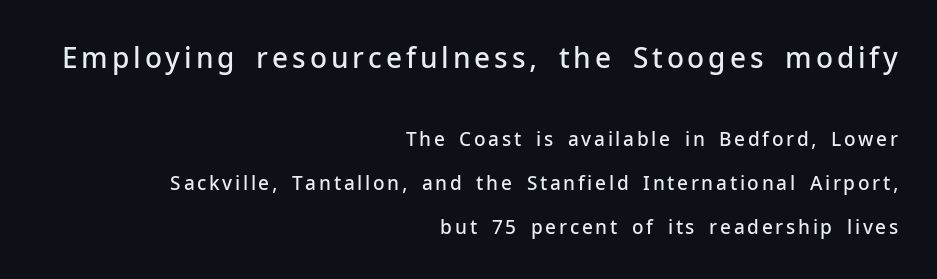
Typesetter's note: demi weight, one step under bold. The text was rendered using a sans face with plain stroke endings. Each line ends at the same right margin while the left side varies. Unlike italic type, these characters show no tilt at all. Do the characters align in a grid? No, the font is proportional.
